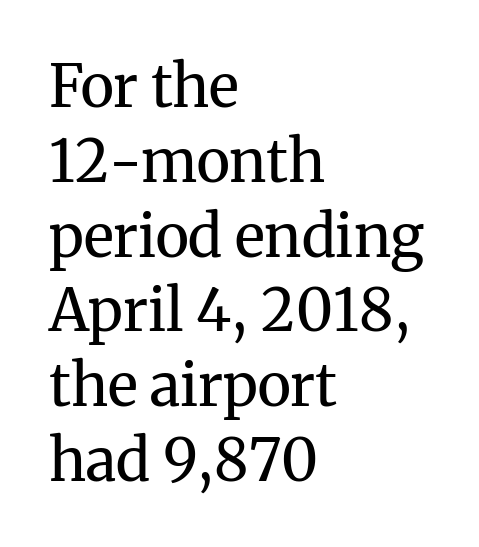
{"serif": "yes", "italic": "no", "bold": "no", "weight": "regular", "width": "normal", "stroke_contrast": "medium", "x_height": "medium", "monospaced": "no", "underline": "no", "align": "left", "line_spacing": "normal", "line_spacing_ratio": 1.29, "letter_spacing": "normal", "letter_spacing_em": 0.0, "glyph_px": 58}
